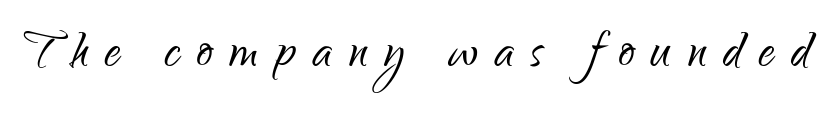
Look at the tracking — it's clearly loosened, letters drifting apart. The font family rendered here belongs to the sans-serif group. Character widths vary here, with narrow letters taking less room than wide ones. Unmarked baselines from the first word to the last.
